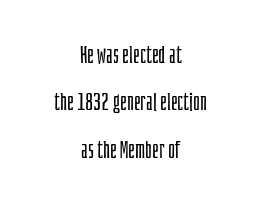
{"italic": "no", "bold": "no", "underline": "no", "align": "center", "line_spacing": "loose", "line_spacing_ratio": 1.97, "letter_spacing": "normal", "letter_spacing_em": 0.0, "glyph_px": 24}
